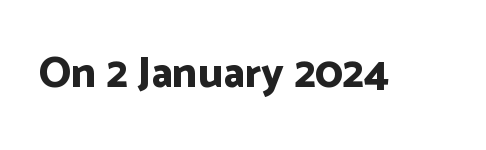
Q: Is the text bold? A: Yes.
Q: Is the text italic (slanted)? A: No, it is upright.
Q: Is the typeface a serif or a sans-serif typeface? A: Sans-serif.
Q: Is the text underlined? A: No.
Q: Is the spacing between letters normal or unusually wide? A: Normal.
Q: Width (condensed, normal, or wide)? A: Normal.
Q: Stroke contrast? A: Low.
Q: x-height? A: Medium.
Q: Monospaced? A: No.
